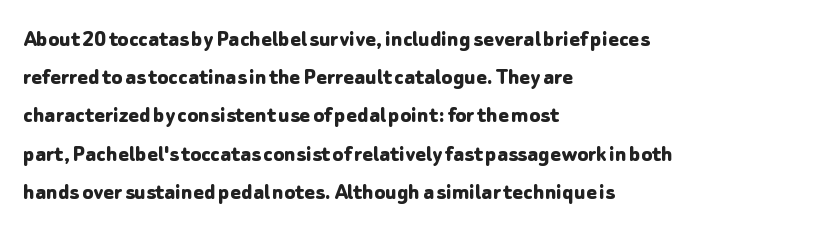
Q: Is the text bold? A: Yes.
Q: Is the text italic (slanted)? A: No, it is upright.
Q: Is the text underlined? A: No.
Q: How is the paragraph aligned? A: Left-aligned.
Q: Is the spacing between letters normal or unusually wide? A: Normal.
Q: Is the spacing between lines tight, normal or loose? A: Normal.
